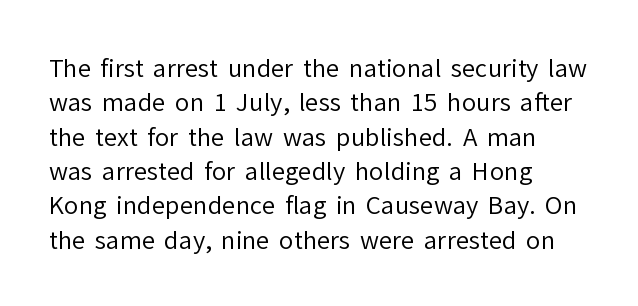
The image shows 24 px text type, upright; set left-aligned, normal line spacing (1.43x), normal letter spacing, not underlined.
